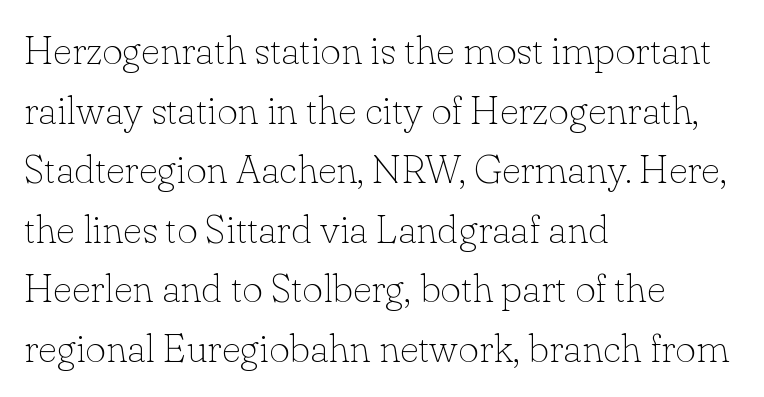
The image shows 40 px thin serif type, upright; set left-aligned, normal line spacing (1.49x), normal letter spacing, not underlined; low stroke contrast and a small x-height.
